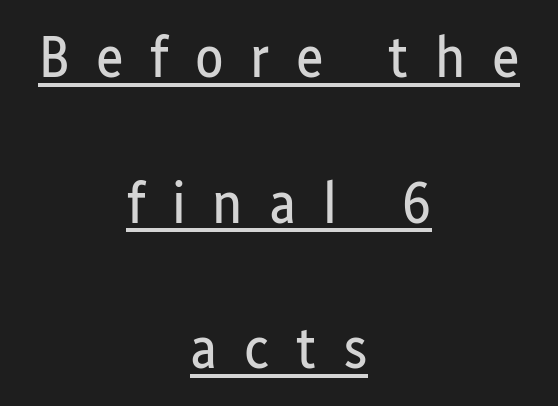
{"serif": "no", "italic": "no", "bold": "no", "weight": "regular", "width": "condensed", "stroke_contrast": "low", "x_height": "medium", "monospaced": "no", "underline": "yes", "align": "center", "line_spacing": "loose", "line_spacing_ratio": 2.47, "letter_spacing": "wide", "letter_spacing_em": 0.45, "glyph_px": 59}
